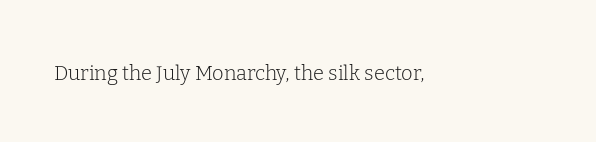
The image shows 20 px text type, upright; set normal letter spacing, not underlined.
